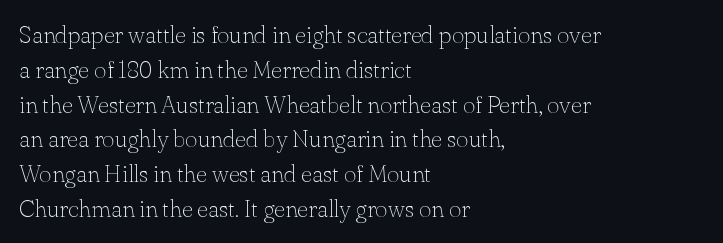
{"italic": "no", "bold": "no", "underline": "no", "align": "left", "line_spacing": "normal", "line_spacing_ratio": 1.45, "letter_spacing": "normal", "letter_spacing_em": 0.0, "glyph_px": 24}
